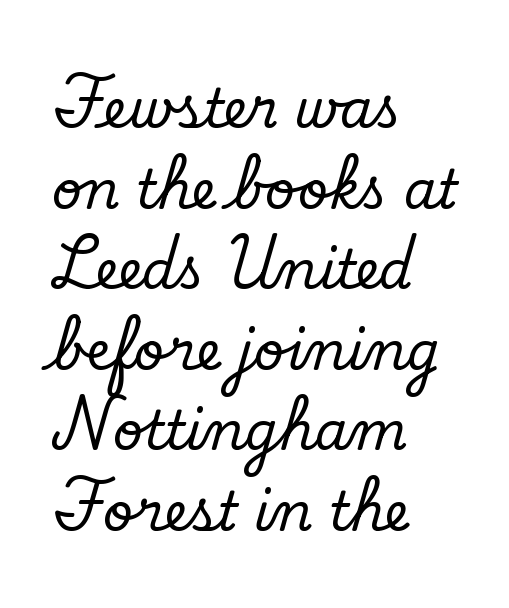
The image shows 53 px serif type; set left-aligned, normal line spacing (1.52x), normal letter spacing, not underlined; low stroke contrast and a small x-height.
